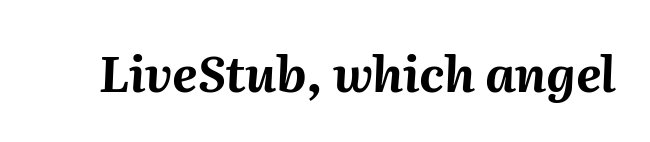
{"italic": "yes", "lean": "right", "slant_degrees": 2, "bold": "yes", "weight": "bold", "width": "normal", "stroke_contrast": "medium", "x_height": "medium", "monospaced": "no", "underline": "no", "letter_spacing": "normal", "letter_spacing_em": 0.0, "glyph_px": 49}
